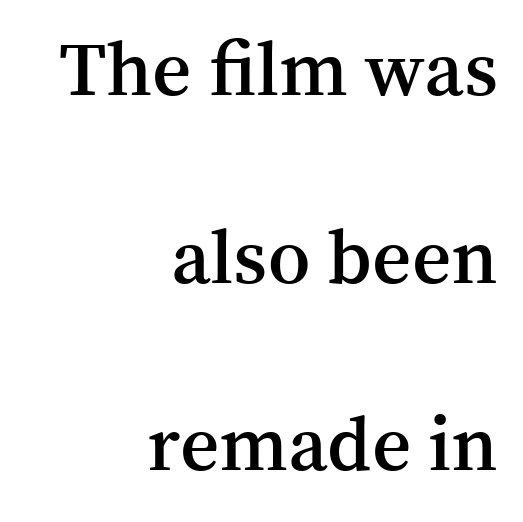
The passage shown is not underscored anywhere. Note: serifs present on the glyphs. What stands out about the letter spacing? Nothing — it is the standard amount. Rendered with straight, roman letterforms.
